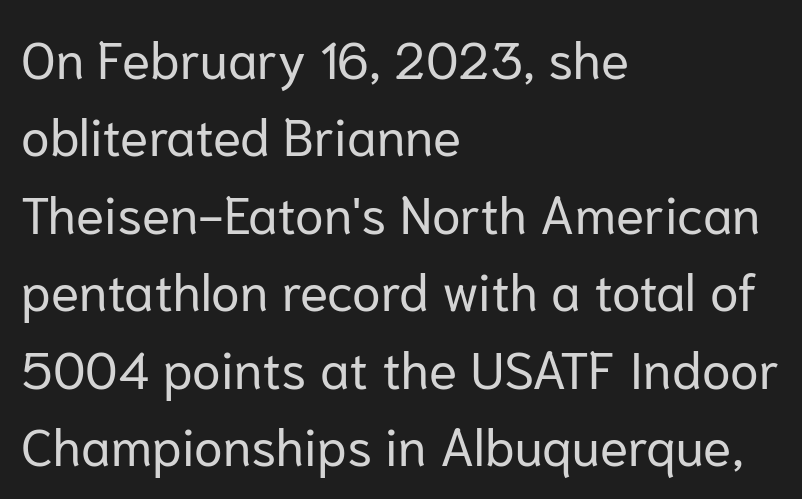
{"serif": "no", "italic": "no", "bold": "no", "weight": "regular", "width": "normal", "stroke_contrast": "low", "x_height": "medium", "monospaced": "no", "underline": "no", "align": "left", "line_spacing": "normal", "line_spacing_ratio": 1.49, "letter_spacing": "normal", "letter_spacing_em": 0.0, "glyph_px": 52}
